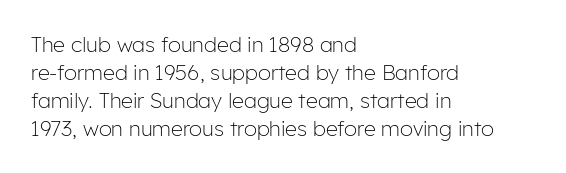
{"italic": "no", "bold": "no", "underline": "no", "align": "left", "line_spacing": "normal", "line_spacing_ratio": 1.33, "letter_spacing": "normal", "letter_spacing_em": 0.0, "glyph_px": 21}
